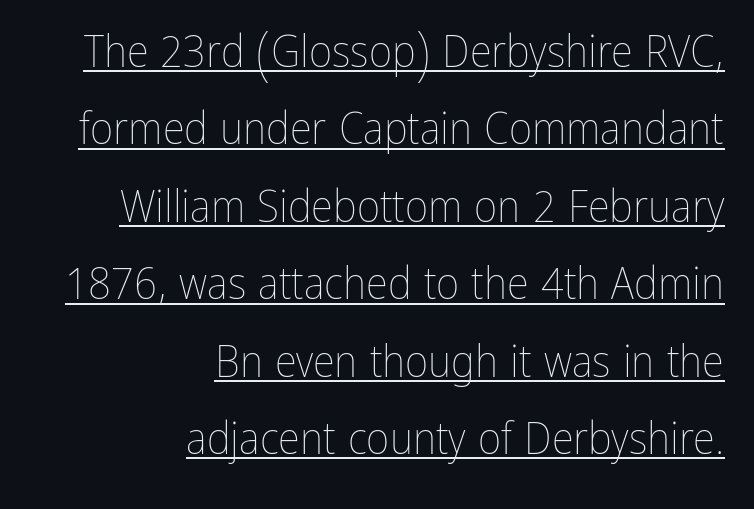
{"italic": "no", "bold": "no", "weight": "thin", "width": "condensed", "stroke_contrast": "low", "x_height": "medium", "monospaced": "no", "underline": "yes", "align": "right", "line_spacing_ratio": 1.72, "letter_spacing": "normal", "letter_spacing_em": 0.0, "glyph_px": 45}
